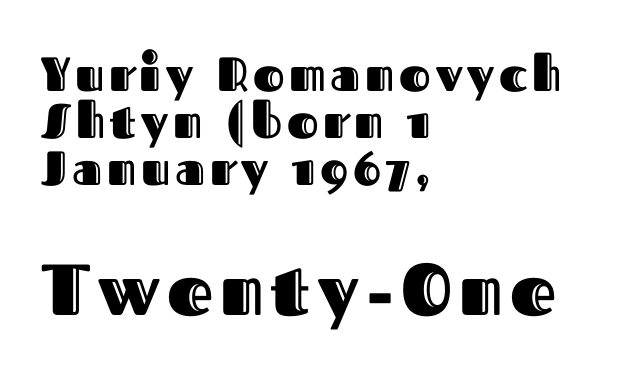
The image shows 72 px text type, upright; set left-aligned, tight line spacing (0.98x), not underlined; the second (bottom) block is 1.5x larger; a medium x-height.
